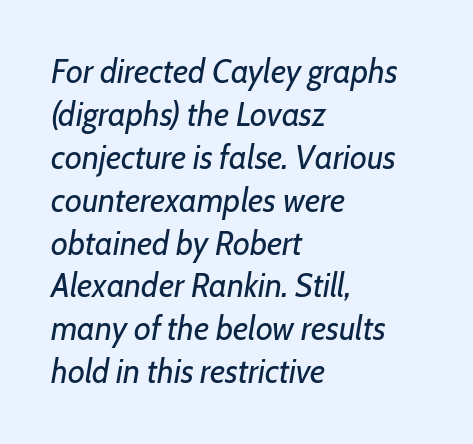
Q: Is the text bold? A: No.
Q: Is the text italic (slanted)? A: Yes, it leans right by about 7 degrees.
Q: Is the text underlined? A: No.
Q: How is the paragraph aligned? A: Left-aligned.
Q: Is the spacing between letters normal or unusually wide? A: Normal.
Q: Is the spacing between lines tight, normal or loose? A: Normal.
Q: Width (condensed, normal, or wide)? A: Normal.
Q: Stroke contrast? A: Low.
Q: x-height? A: Medium.
Q: Monospaced? A: No.
